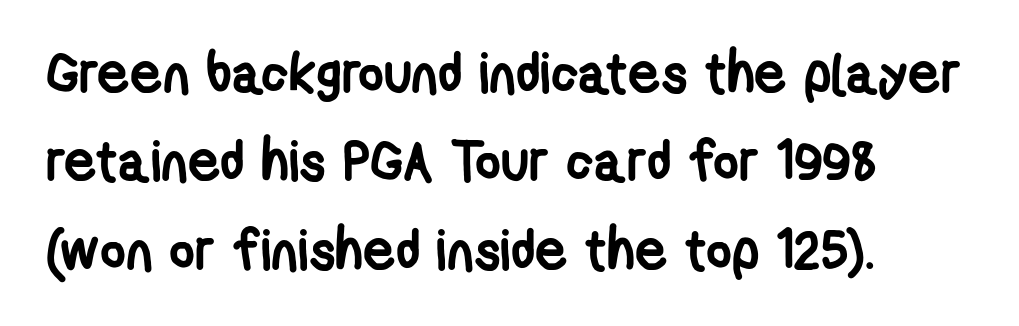
Q: Is the text bold? A: Yes.
Q: Is the typeface a serif or a sans-serif typeface? A: Sans-serif.
Q: Is the text underlined? A: No.
Q: How is the paragraph aligned? A: Left-aligned.
Q: Is the spacing between letters normal or unusually wide? A: Normal.
Q: Is the spacing between lines tight, normal or loose? A: Normal.
Q: Width (condensed, normal, or wide)? A: Condensed.
Q: Stroke contrast? A: Low.
Q: x-height? A: Medium.
Q: Monospaced? A: No.
